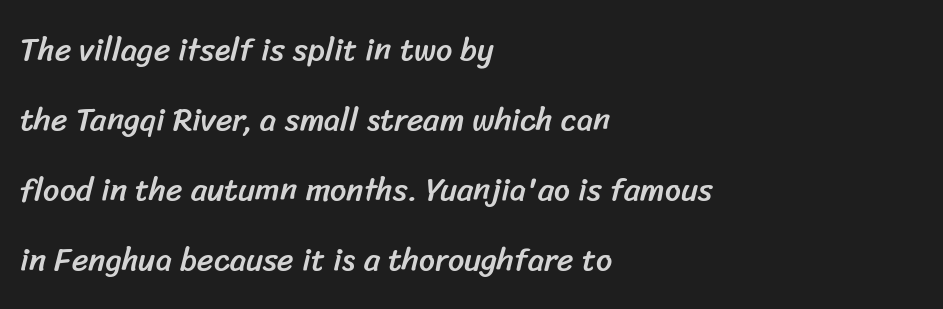
The image shows 32 px sans-serif type; set left-aligned, loose line spacing (2.19x), normal letter spacing, not underlined; low stroke contrast and a medium x-height.
